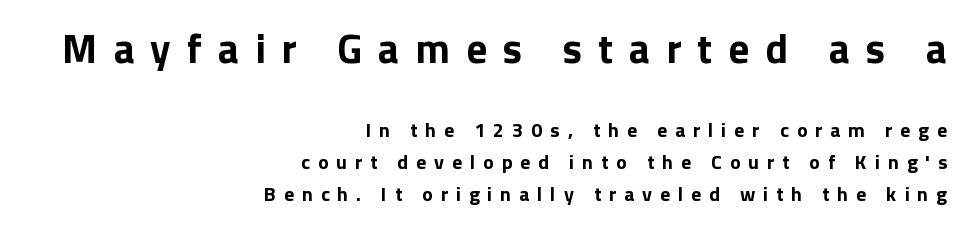
The text block is weighted toward the right margin, trailing off unevenly leftward. This is the regular roman posture of the typeface. Type without underlining. Looks like regular typesetting: each glyph gets only the width it needs. Two sizes are in play, and the larger belongs to the first block.
